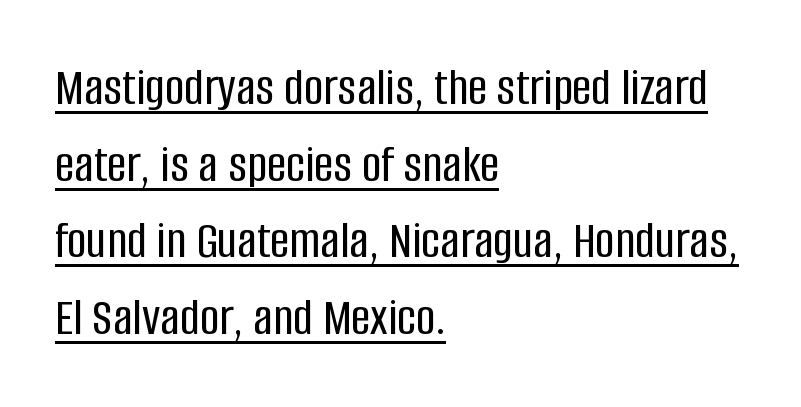
The image shows 54 px condensed sans-serif type, upright; set left-aligned, normal line spacing (1.42x), normal letter spacing, underlined; low stroke contrast and a large x-height.
